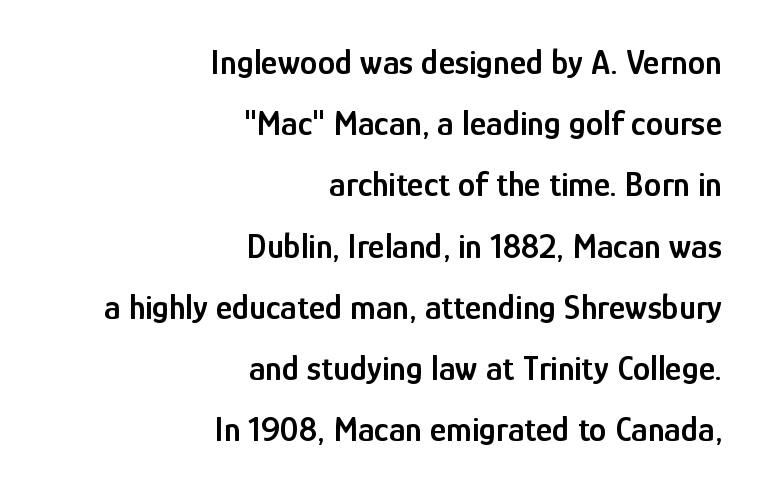
The image shows 35 px semibold, condensed sans-serif type, upright; set right-aligned, line spacing 1.75x, normal letter spacing, not underlined; low stroke contrast and a medium x-height.
